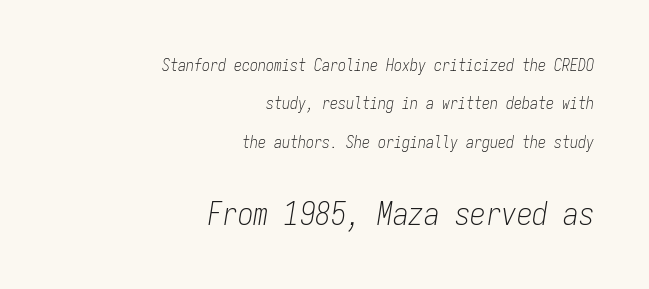
{"italic": "yes", "lean": "right", "slant_degrees": 9, "bold": "no", "weight": "light", "width": "condensed", "stroke_contrast": "low", "x_height": "medium", "monospaced": "yes", "underline": "no", "align": "right", "line_spacing": "loose", "line_spacing_ratio": 2.4, "letter_spacing": "normal", "letter_spacing_em": 0.0, "larger_block": "second", "size_ratio": 1.94, "glyph_px": 31}
